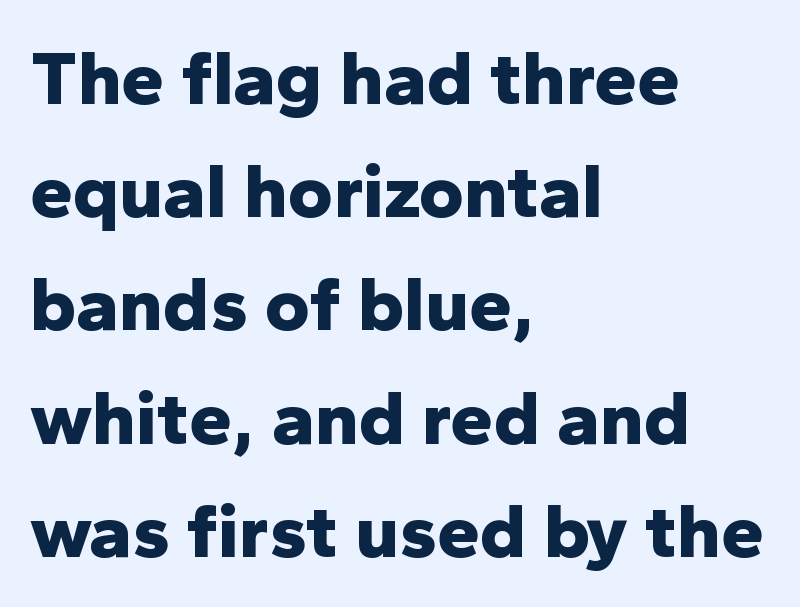
Typesetter's note: full bold, strokes at maximum text heaviness. Short note: letters normally spaced. Think of a printed novel: that variable character pitch is what you see here. Short and long lines alike share a common starting point at left. Whoever set this chose a conventional vertical rhythm.
